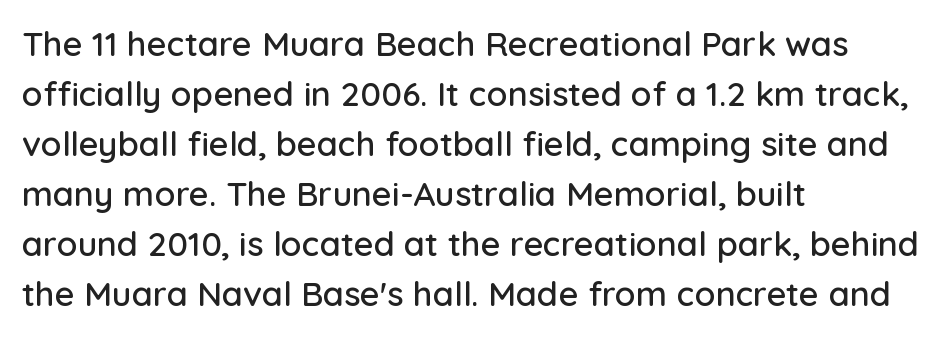
Lines of text with bare space underneath. One glance says typical: line gaps are just what's usual. Note the varied advance widths — an 'i' is clearly narrower than an 'm'. Style check: upright. The setting favours the left margin, as ordinary paragraphs usually do. Does extra space separate the letters? No, they use regular spacing.
